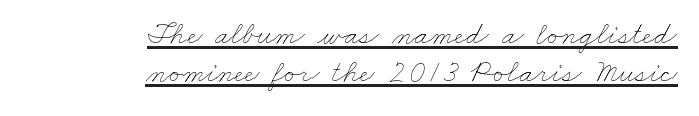
The image shows 32 px thin, wide type; set right-aligned, line spacing 1.19x, normal letter spacing, underlined; low stroke contrast and a small x-height.
